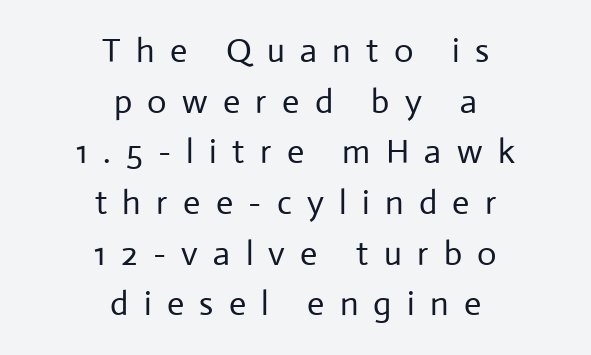
Is there any slant? The stems are plumb. Each letter keeps its own natural width here, so spacing adapts to shape. Caption: expanded tracking, letters set apart. This block has exactly the height ordinary leading produces. Is the block centered? Yes — each line is placed symmetrically about the middle.
